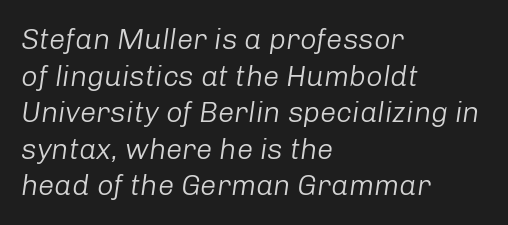
The image shows 29 px light type, italic (leaning right); set left-aligned, normal line spacing (1.26x), normal letter spacing, not underlined; low stroke contrast and a medium x-height.
